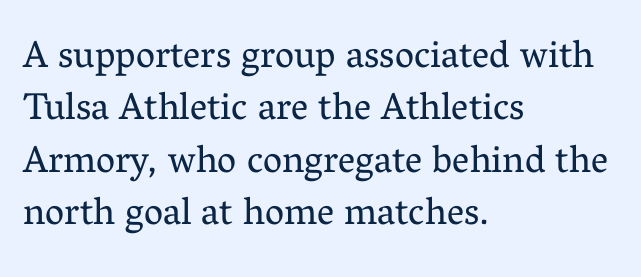
In CSS terms this would be text-align: left. Quick note: underline off. Stroke mass is kept to a normal reading level or below. The type is set solid horizontally, with unmodified tracking.
